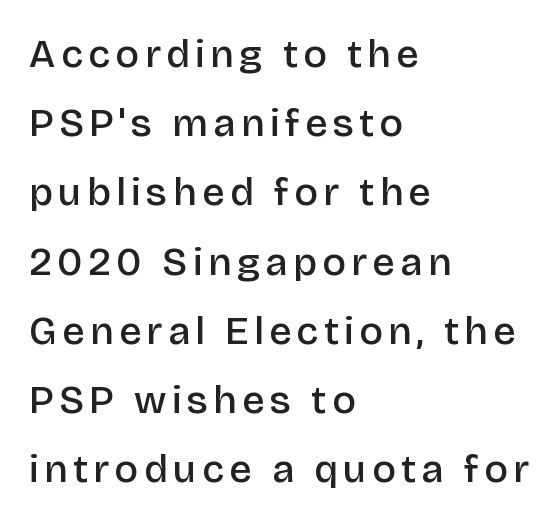
Q: Is the text bold? A: Semi-bold.
Q: Is the text italic (slanted)? A: No, it is upright.
Q: Is the typeface a serif or a sans-serif typeface? A: Sans-serif.
Q: Is the text underlined? A: No.
Q: How is the paragraph aligned? A: Left-aligned.
Q: Width (condensed, normal, or wide)? A: Normal.
Q: Stroke contrast? A: Low.
Q: x-height? A: Large.
Q: Monospaced? A: No.
